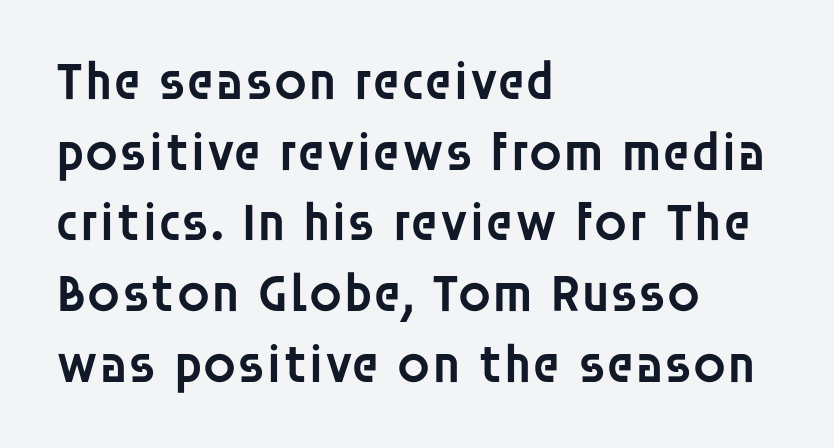
Q: Is the text bold? A: Semi-bold.
Q: Is the text italic (slanted)? A: No, it is upright.
Q: Is the typeface a serif or a sans-serif typeface? A: Sans-serif.
Q: Is the text underlined? A: No.
Q: How is the paragraph aligned? A: Left-aligned.
Q: Is the spacing between letters normal or unusually wide? A: Normal.
Q: Is the spacing between lines tight, normal or loose? A: Normal.
Q: Width (condensed, normal, or wide)? A: Normal.
Q: Stroke contrast? A: Low.
Q: x-height? A: Large.
Q: Monospaced? A: No.
